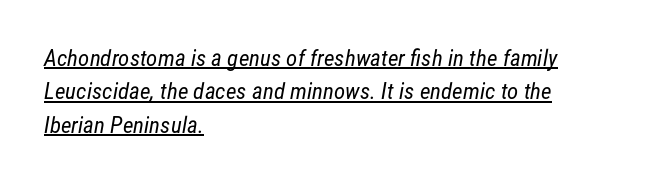
The image shows 23 px text type; set left-aligned, normal line spacing (1.45x), normal letter spacing, underlined.
